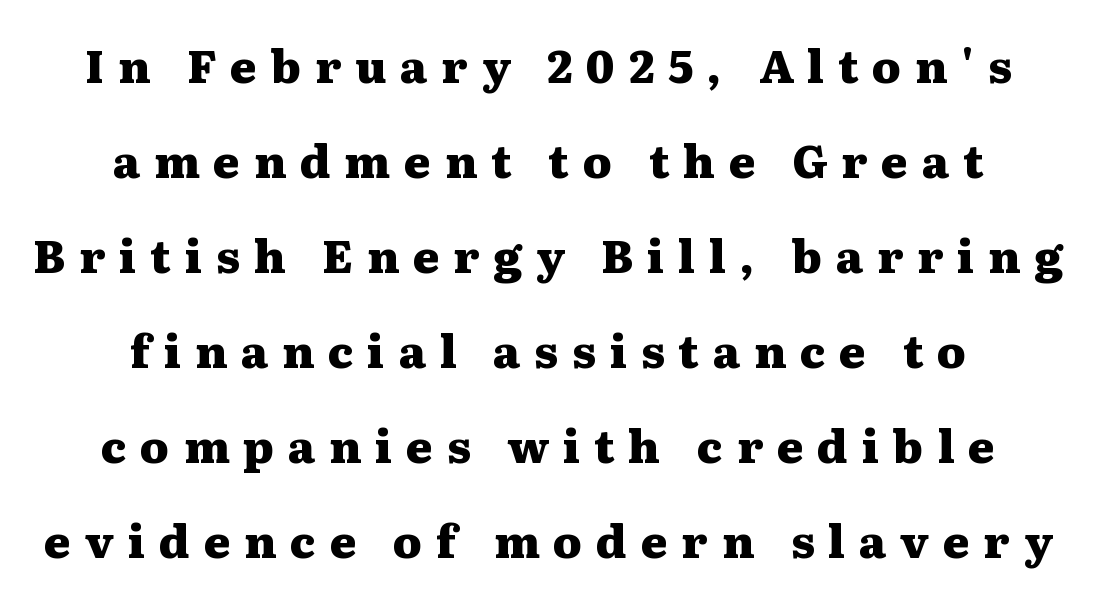
{"serif": "yes", "italic": "no", "bold": "yes", "weight": "heavy", "width": "wide", "stroke_contrast": "medium", "x_height": "medium", "monospaced": "no", "underline": "no", "align": "center", "line_spacing": "loose", "line_spacing_ratio": 2.11, "letter_spacing": "wide", "letter_spacing_em": 0.31, "glyph_px": 45}
